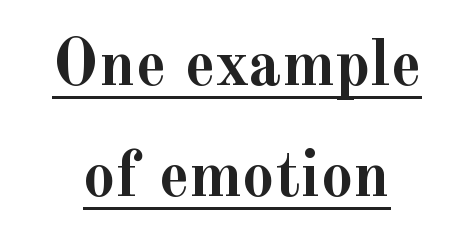
The axis of the letterforms is exactly vertical. Are there feet on the stems? There are — it's a serif. Here the designer chose a conventional face with non-uniform glyph widths. You'd pick this weight for a headline — it's a proper bold. Students, observe the line beneath the letters — that is underlining. Words appear dense and cohesive because spacing is normal.
